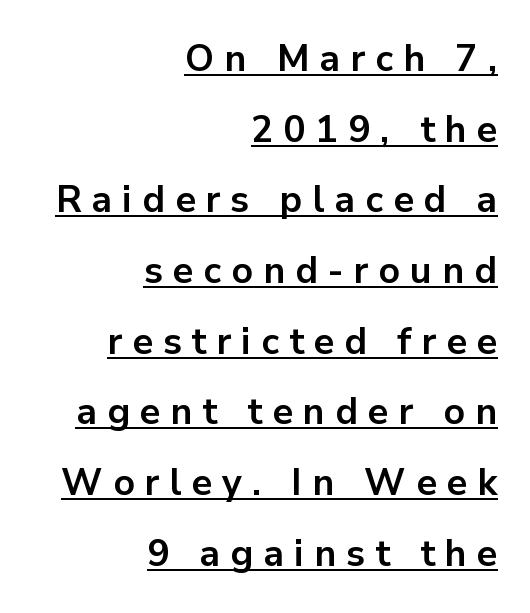
Serifs: no, the terminals of the letterforms are clean. Horizontally, the lines are justified to the trailing edge only. Is the letter spacing exaggerated? Yes — the characters are pushed far apart. I'd describe the lettering as bold — thick and assertive. Students, observe the line beneath the letters — that is underlining. Posture: upright roman.
